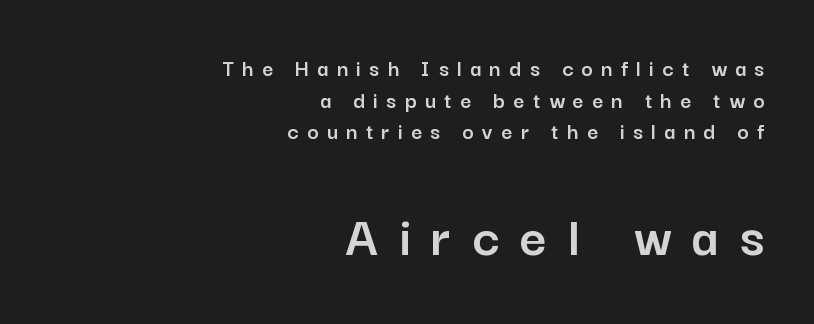
Substantial extra tracking has been applied to these lines. Block two is the big one; block one sits smaller above it. What's the leading like? Ordinary, nothing unusual. These lines are rendered in a variable-pitch font. Reading down the block, your eye finds every line finishing at a fixed right position.
